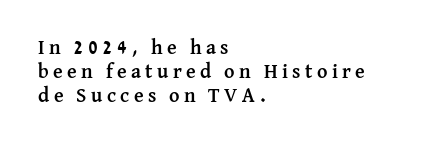
Q: Is the text bold? A: Yes.
Q: Is the text italic (slanted)? A: No, it is upright.
Q: Is the text underlined? A: No.
Q: How is the paragraph aligned? A: Left-aligned.
Q: Is the spacing between letters normal or unusually wide? A: Unusually wide.
